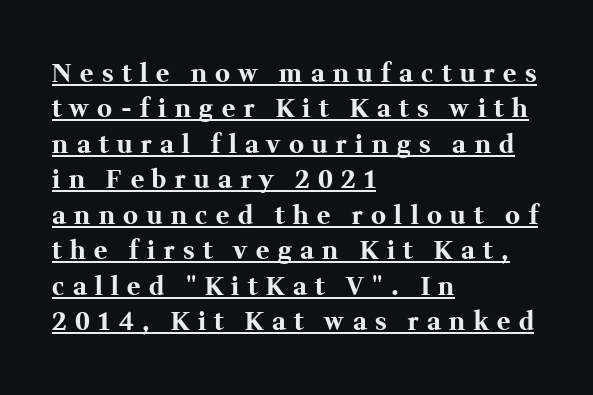
The image shows 25 px bold type, upright; set left-aligned, normal line spacing (1.42x), unusually wide letter spacing (+0.34 em), underlined.
